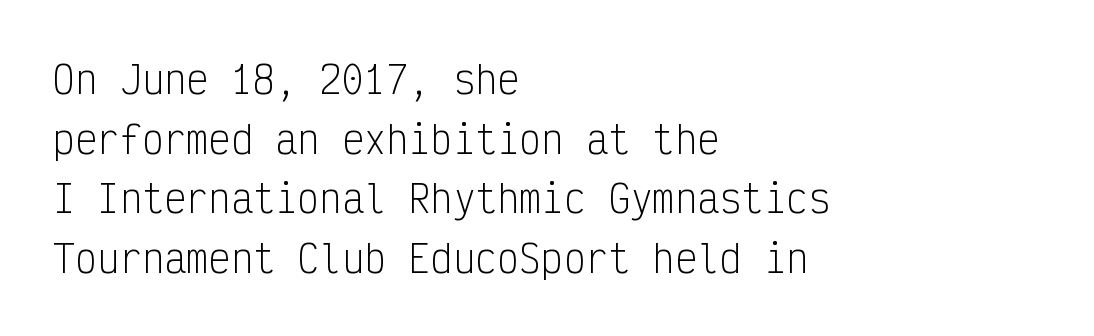
The image shows 37 px light, condensed sans-serif type, upright, monospaced; set left-aligned, normal line spacing (1.61x), normal letter spacing, not underlined; low stroke contrast and a medium x-height.
